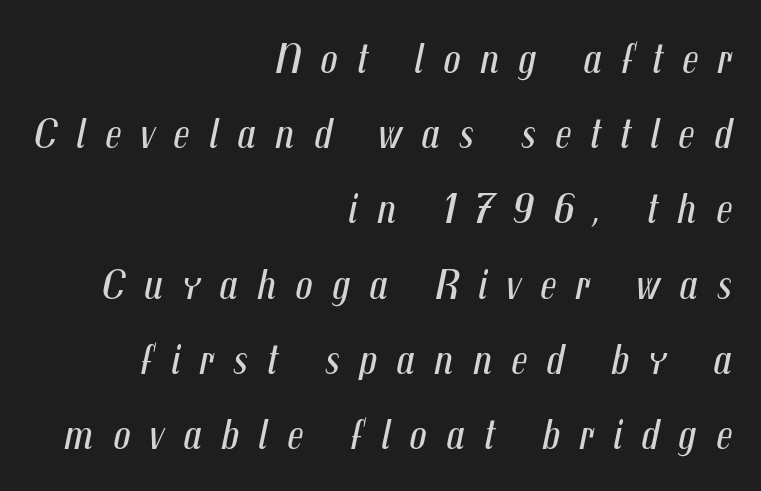
Note the varied advance widths — an 'i' is clearly narrower than an 'm'. Here the glyphs are tracked loosely, breaking word shapes into spaced letters. Compared with ordinary roman type, these characters are visibly tilted. The face looks like a standard text weight, possibly lighter.
